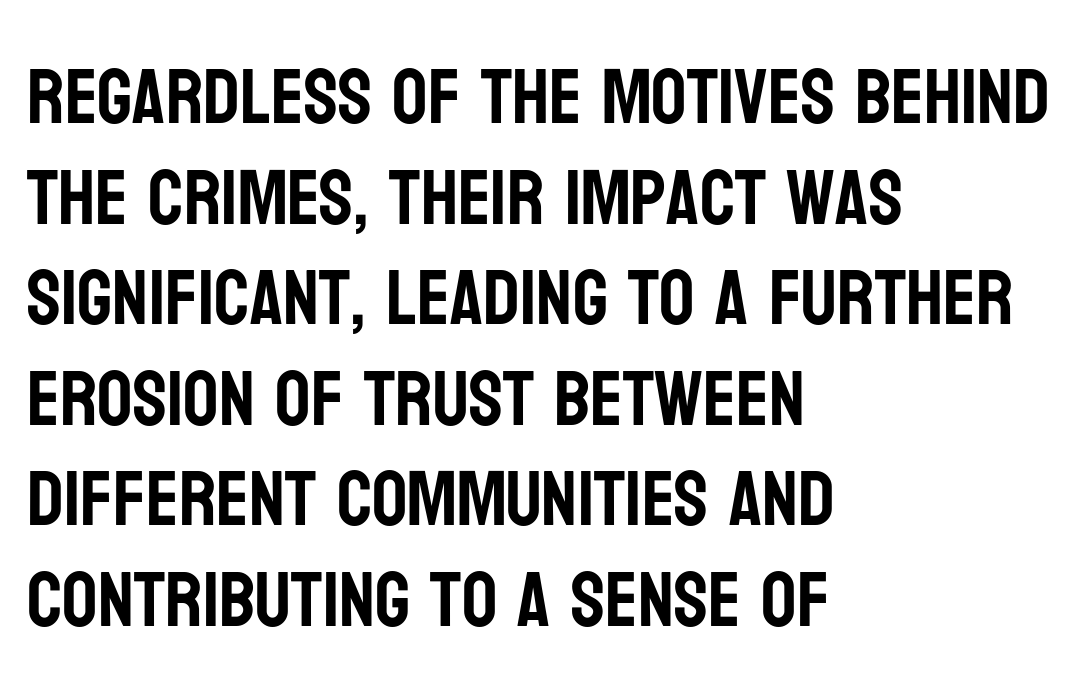
Type style note: lacks serifs. The lines sit at an ordinary, default distance from one another. Teacher's note: observe the even left margin — that is flush-left alignment. The specimen reads as upright at a glance. Underline: absent.
